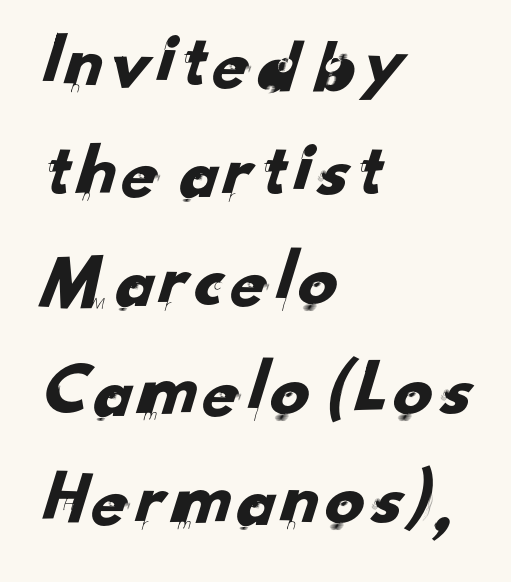
Nothing sits at the stroke ends, so this counts as sans-serif. Default kerning and tracking; the words read as compact shapes. Check under the words: just untouched page. A student would call this left alignment; a typographer would say flush left, rag right.
